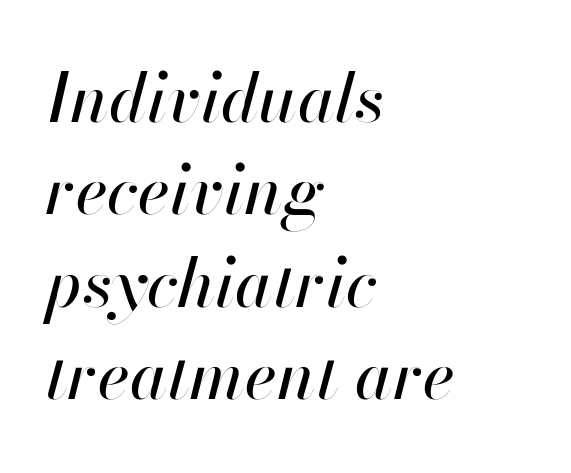
Q: Is the text italic (slanted)? A: Yes, it leans right by about 13 degrees.
Q: Is the text underlined? A: No.
Q: How is the paragraph aligned? A: Left-aligned.
Q: Is the spacing between letters normal or unusually wide? A: Normal.
Q: Is the spacing between lines tight, normal or loose? A: Normal.
Q: Width (condensed, normal, or wide)? A: Normal.
Q: Stroke contrast? A: High.
Q: x-height? A: Small.
Q: Monospaced? A: No.
